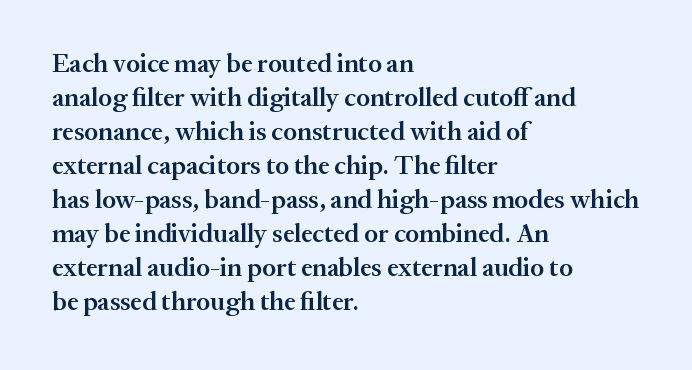
Each line starts at the same left margin while the right side varies. Short note: letters normally spaced. The passage shown is semibold, sitting just below true bold. Every stem runs plumb, perpendicular to the baseline.
